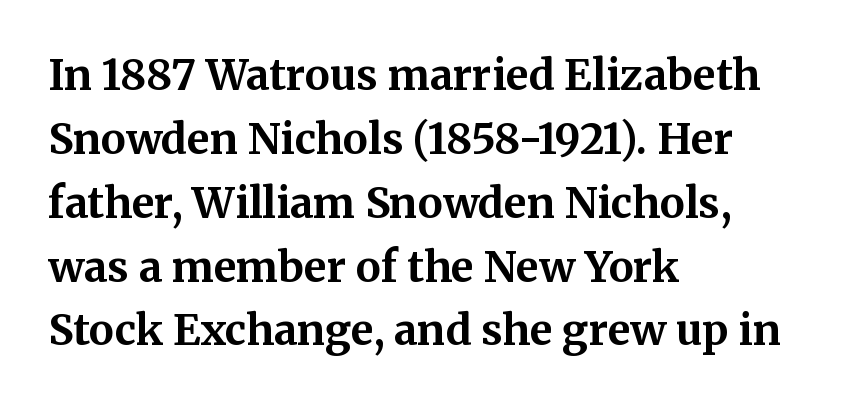
The image shows 42 px bold serif type, upright; set left-aligned, normal line spacing (1.52x), normal letter spacing, not underlined; medium stroke contrast and a medium x-height.
